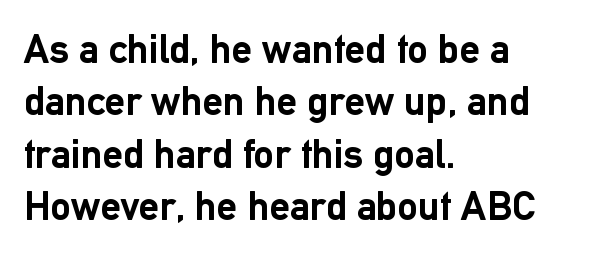
The font family rendered here belongs to the sans-serif group. The letters stand straight up with perfectly vertical stems. If you measured baseline to baseline, you'd find a middling distance. The lines in this sample share a left origin and differ only in where they stop. The letters advance in unequal steps, a hallmark of proportional type. Each row of text sits above clean, open space.
